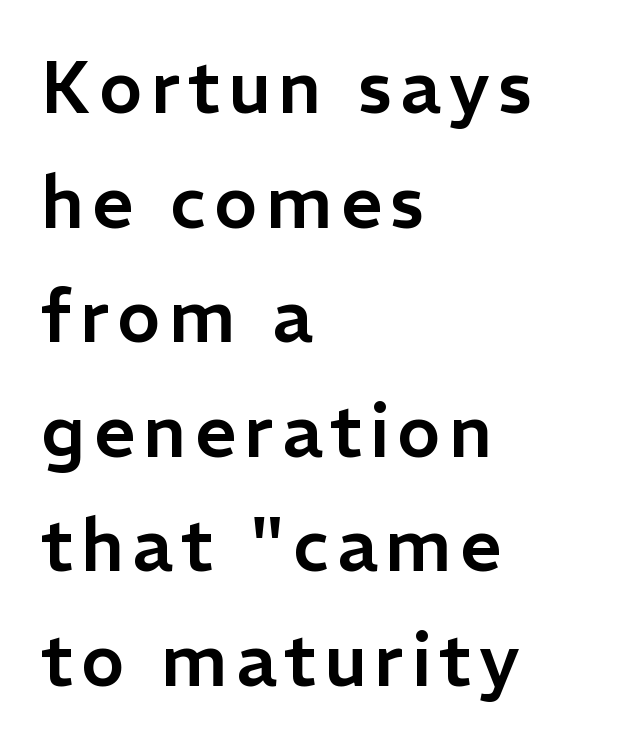
Posture: straight, roman, zero tilt. The letters advance in unequal steps, a hallmark of proportional type. Just letters on the line, the space beneath them empty. One glance says typical: line gaps are just what's usual. Layout note: lines flush left.
